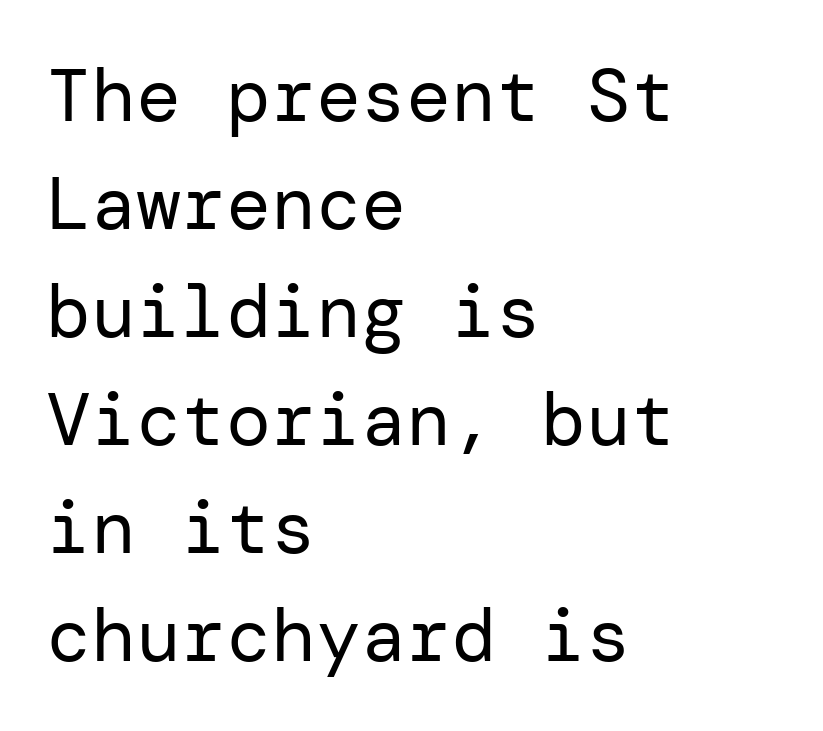
Q: Is the text bold? A: No.
Q: Is the text italic (slanted)? A: No, it is upright.
Q: Is the typeface a serif or a sans-serif typeface? A: Sans-serif.
Q: Is the text underlined? A: No.
Q: How is the paragraph aligned? A: Left-aligned.
Q: Is the spacing between letters normal or unusually wide? A: Normal.
Q: Is the spacing between lines tight, normal or loose? A: Normal.
Q: Width (condensed, normal, or wide)? A: Normal.
Q: Stroke contrast? A: Low.
Q: x-height? A: Medium.
